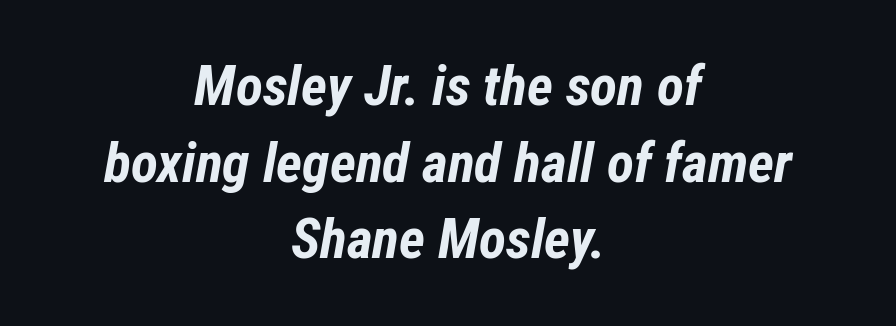
{"italic": "yes", "lean": "right", "slant_degrees": 12, "bold": "yes", "weight": "bold", "width": "condensed", "stroke_contrast": "low", "x_height": "medium", "monospaced": "no", "underline": "no", "align": "center", "line_spacing": "normal", "line_spacing_ratio": 1.37, "letter_spacing": "normal", "letter_spacing_em": 0.0, "glyph_px": 56}
